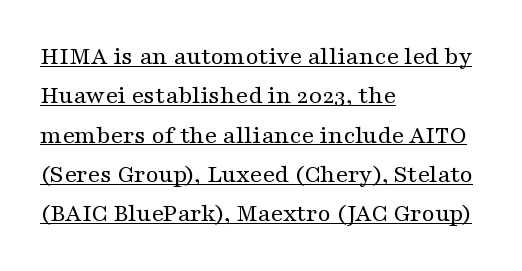
Q: Is the text bold? A: No.
Q: Is the text italic (slanted)? A: No, it is upright.
Q: Is the text underlined? A: Yes.
Q: How is the paragraph aligned? A: Left-aligned.
Q: Is the spacing between letters normal or unusually wide? A: Normal.
Q: Is the spacing between lines tight, normal or loose? A: Normal.
